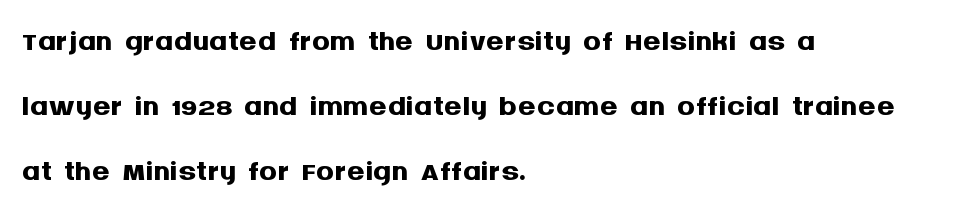
{"serif": "no", "italic": "no", "bold": "yes", "weight": "semibold", "width": "normal", "stroke_contrast": "medium", "x_height": "large", "monospaced": "no", "underline": "no", "align": "left", "line_spacing": "normal", "line_spacing_ratio": 1.44, "letter_spacing": "normal", "letter_spacing_em": 0.0, "glyph_px": 45}
